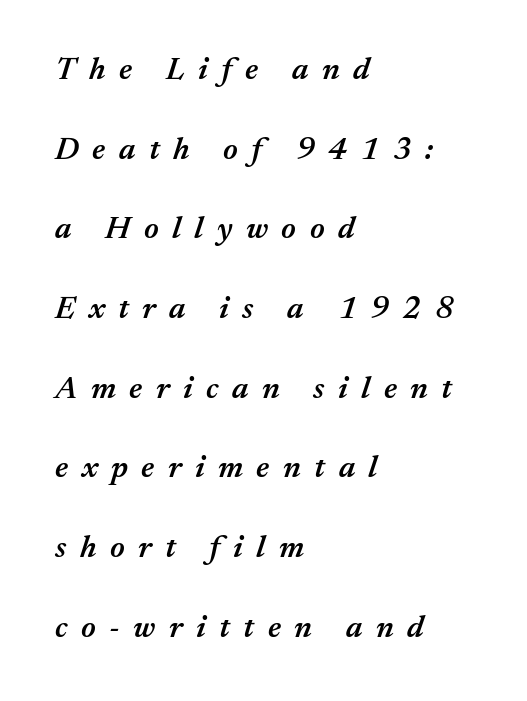
Baseline-to-baseline distance is far greater than the letter height. Is the type slanted? Yes — the strokes lean at a clear angle. Varying glyph widths throughout — classic text-font behaviour. Every letter is mildly thick-stroked: semibold rather than bold.
